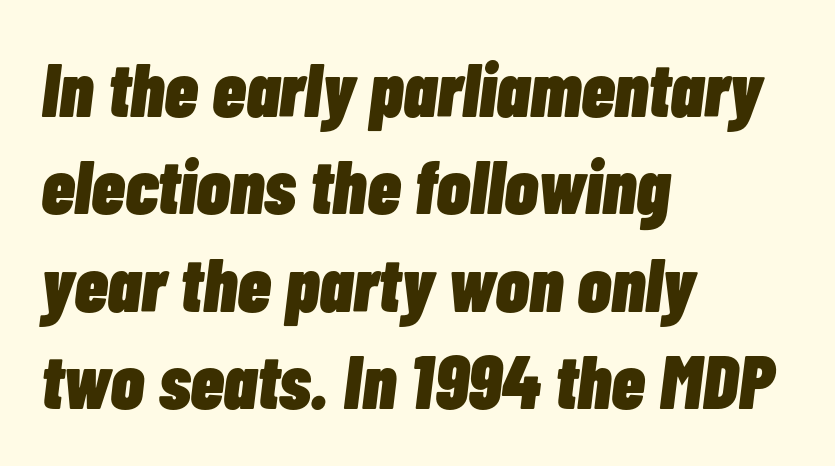
The image shows 76 px heavy, condensed type, italic (leaning right); set left-aligned, normal line spacing (1.28x), normal letter spacing, not underlined; low stroke contrast and a medium x-height.
